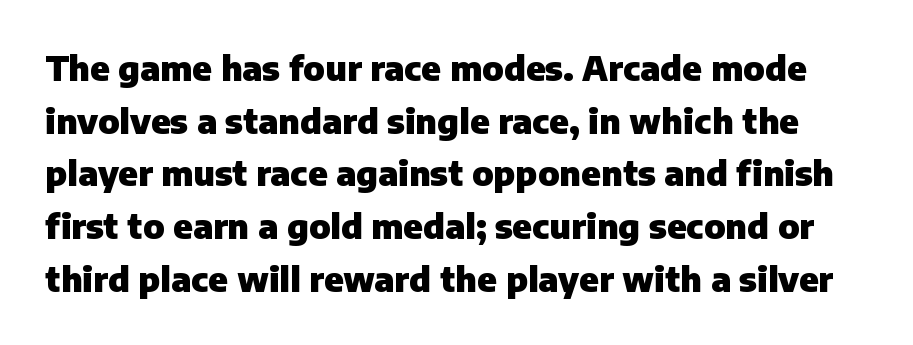
The image shows 34 px heavy sans-serif type, upright; set normal line spacing (1.55x), normal letter spacing, not underlined; low stroke contrast and a medium x-height.
